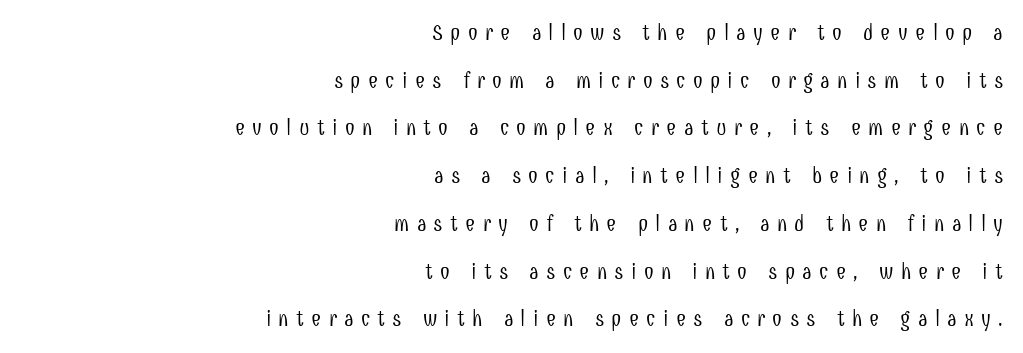
{"italic": "no", "bold": "no", "underline": "no", "align": "right", "line_spacing": "loose", "line_spacing_ratio": 2.17, "letter_spacing": "wide", "letter_spacing_em": 0.33, "glyph_px": 22}
